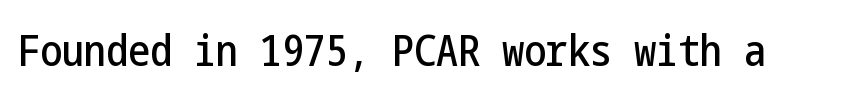
The image shows 44 px condensed sans-serif type, upright; set normal letter spacing, not underlined; low stroke contrast and a medium x-height.
